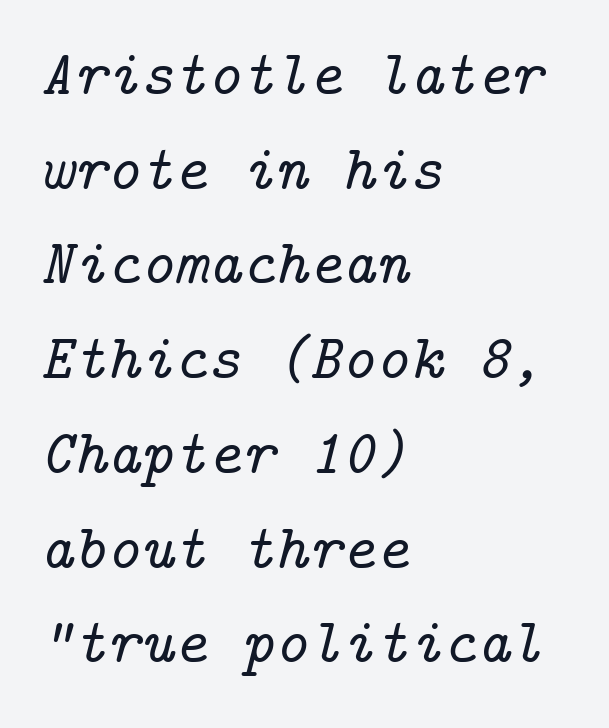
{"serif": "yes", "italic": "yes", "lean": "right", "slant_degrees": 14, "width": "normal", "stroke_contrast": "low", "x_height": "medium", "underline": "no", "align": "left", "line_spacing": "normal", "line_spacing_ratio": 1.48, "letter_spacing": "normal", "letter_spacing_em": 0.0, "glyph_px": 64}
